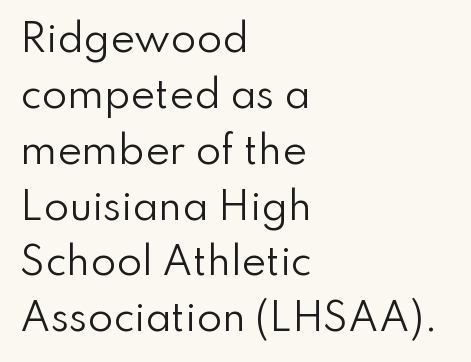
Q: Is the text bold? A: No.
Q: Is the text italic (slanted)? A: No, it is upright.
Q: Is the typeface a serif or a sans-serif typeface? A: Sans-serif.
Q: Is the text underlined? A: No.
Q: How is the paragraph aligned? A: Left-aligned.
Q: Is the spacing between letters normal or unusually wide? A: Normal.
Q: Is the spacing between lines tight, normal or loose? A: Normal.
Q: Width (condensed, normal, or wide)? A: Normal.
Q: Stroke contrast? A: Low.
Q: x-height? A: Small.
Q: Monospaced? A: No.
